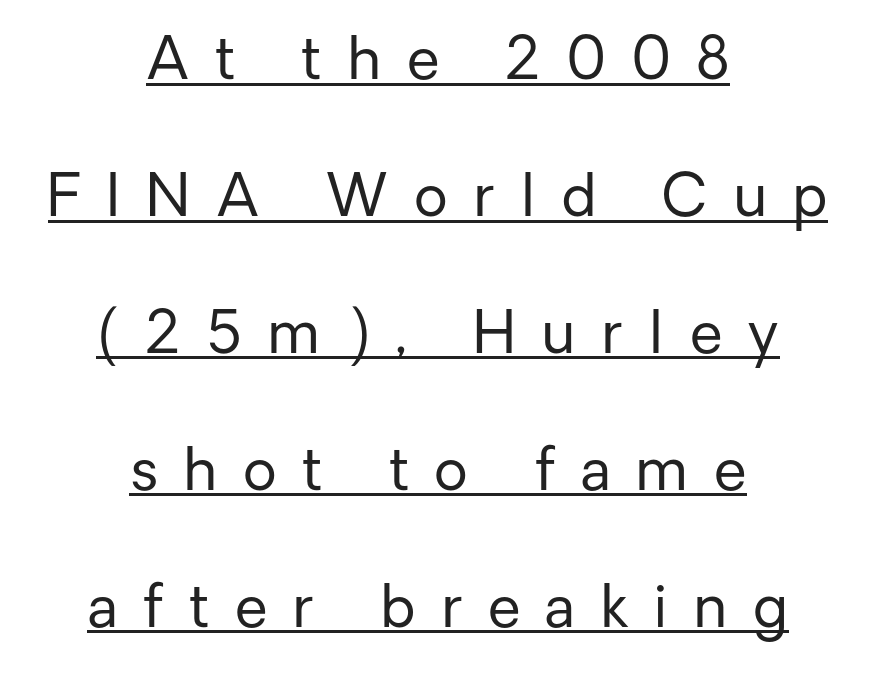
Q: Is the text bold? A: No.
Q: Is the text italic (slanted)? A: No, it is upright.
Q: Is the typeface a serif or a sans-serif typeface? A: Sans-serif.
Q: Is the text underlined? A: Yes.
Q: How is the paragraph aligned? A: Centered.
Q: Is the spacing between letters normal or unusually wide? A: Unusually wide.
Q: Is the spacing between lines tight, normal or loose? A: Loose.
Q: Width (condensed, normal, or wide)? A: Normal.
Q: Stroke contrast? A: Low.
Q: x-height? A: Medium.
Q: Monospaced? A: No.
